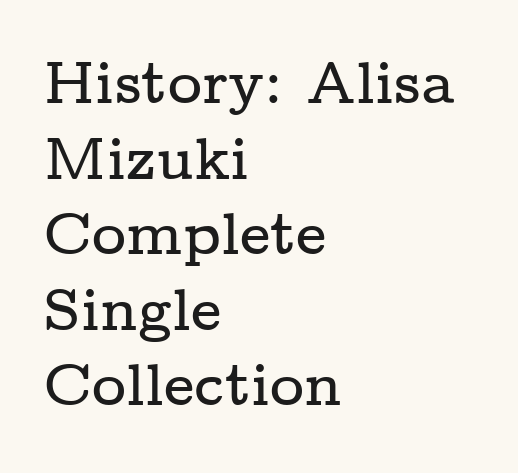
{"serif": "yes", "italic": "no", "width": "wide", "stroke_contrast": "low", "x_height": "medium", "monospaced": "no", "underline": "no", "align": "left", "line_spacing": "normal", "line_spacing_ratio": 1.28, "letter_spacing": "normal", "letter_spacing_em": 0.0, "glyph_px": 59}
